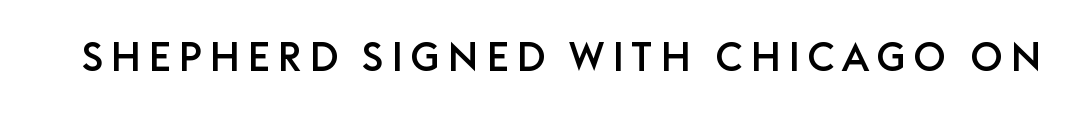
Q: Is the text italic (slanted)? A: No, it is upright.
Q: Is the typeface a serif or a sans-serif typeface? A: Sans-serif.
Q: Is the text underlined? A: No.
Q: Width (condensed, normal, or wide)? A: Normal.
Q: Stroke contrast? A: Low.
Q: x-height? A: Large.
Q: Monospaced? A: No.
